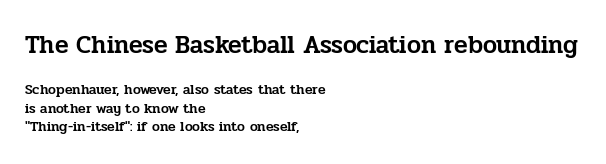
Q: Is the text italic (slanted)? A: No, it is upright.
Q: Is the text underlined? A: No.
Q: How is the paragraph aligned? A: Left-aligned.
Q: Is the spacing between letters normal or unusually wide? A: Normal.
Q: Is the spacing between lines tight, normal or loose? A: Normal.
Q: Which block of text is set in a larger size, the first (top) or the second (bottom)? A: The first (top) one.
